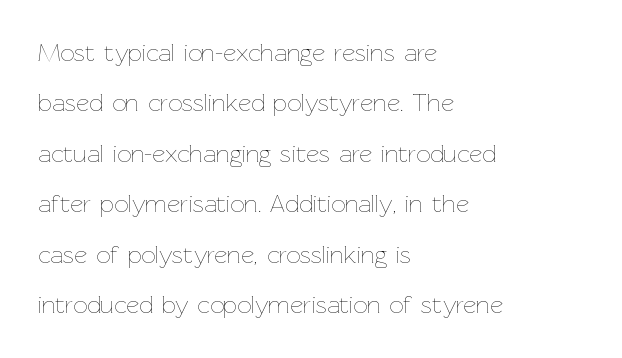
{"italic": "no", "bold": "no", "underline": "no", "align": "left", "line_spacing": "loose", "line_spacing_ratio": 2.02, "letter_spacing": "normal", "letter_spacing_em": 0.0, "glyph_px": 25}
